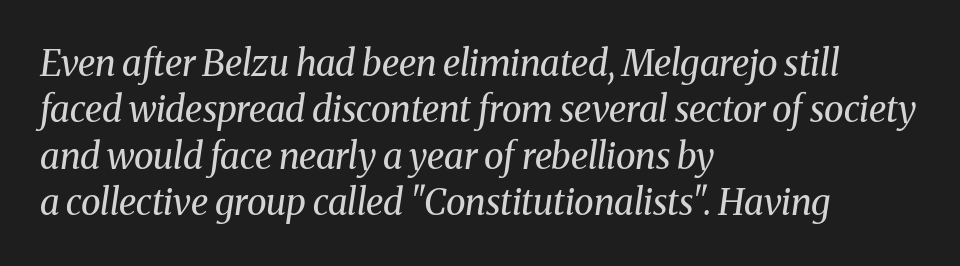
Q: Is the text bold? A: No.
Q: Is the text italic (slanted)? A: Yes, it leans right by about 8 degrees.
Q: Is the typeface a serif or a sans-serif typeface? A: Serif.
Q: Is the text underlined? A: No.
Q: How is the paragraph aligned? A: Left-aligned.
Q: Is the spacing between letters normal or unusually wide? A: Normal.
Q: Is the spacing between lines tight, normal or loose? A: Normal.
Q: Width (condensed, normal, or wide)? A: Normal.
Q: Stroke contrast? A: Medium.
Q: x-height? A: Medium.
Q: Monospaced? A: No.
